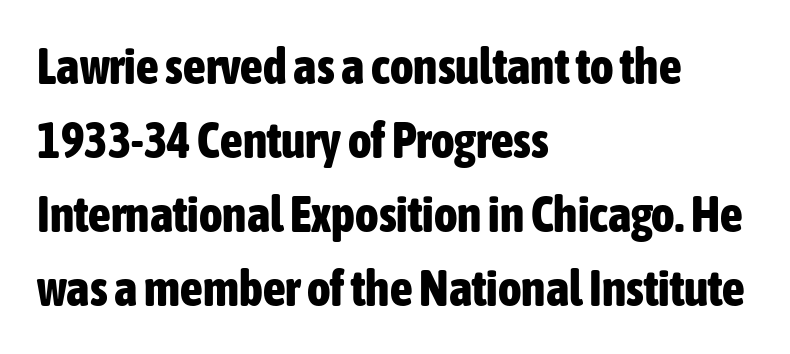
How heavy is the stroke? Heavy — this is a bold. A classic flush-left, rag-right setting is used for this passage. The specimen omits any rule beneath the text block's lines. You can tell it's not italic because the verticals are truly vertical. The font family rendered here belongs to the sans-serif group.
